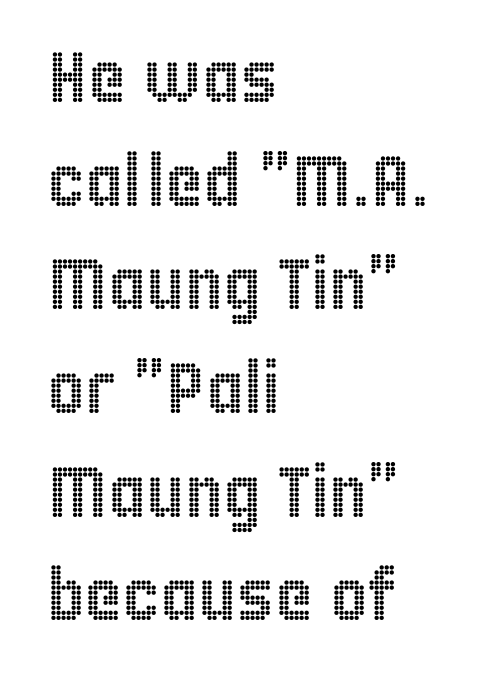
{"italic": "no", "width": "condensed", "x_height": "large", "monospaced": "no", "underline": "no", "align": "left", "line_spacing": "normal", "line_spacing_ratio": 1.44, "letter_spacing": "normal", "letter_spacing_em": 0.0, "glyph_px": 72}
